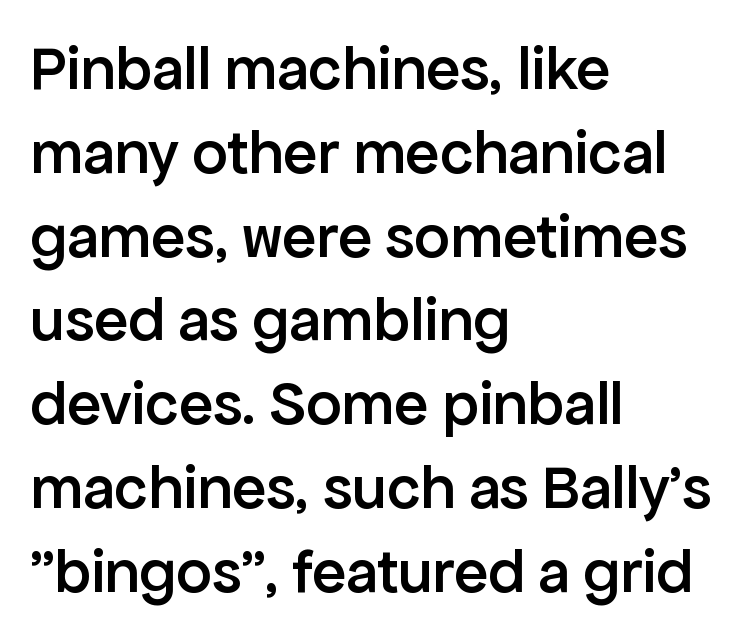
{"serif": "no", "italic": "no", "bold": "semi", "weight": "semibold", "width": "normal", "stroke_contrast": "low", "x_height": "medium", "monospaced": "no", "underline": "no", "align": "left", "line_spacing": "normal", "line_spacing_ratio": 1.33, "letter_spacing": "normal", "letter_spacing_em": 0.0, "glyph_px": 63}
